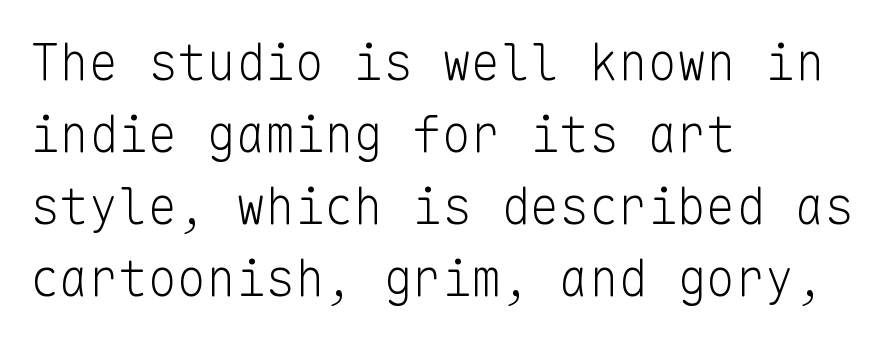
{"serif": "no", "italic": "no", "bold": "no", "weight": "light", "width": "normal", "stroke_contrast": "low", "x_height": "medium", "monospaced": "yes", "underline": "no", "align": "left", "line_spacing": "normal", "line_spacing_ratio": 1.47, "letter_spacing": "normal", "letter_spacing_em": 0.0, "glyph_px": 49}
